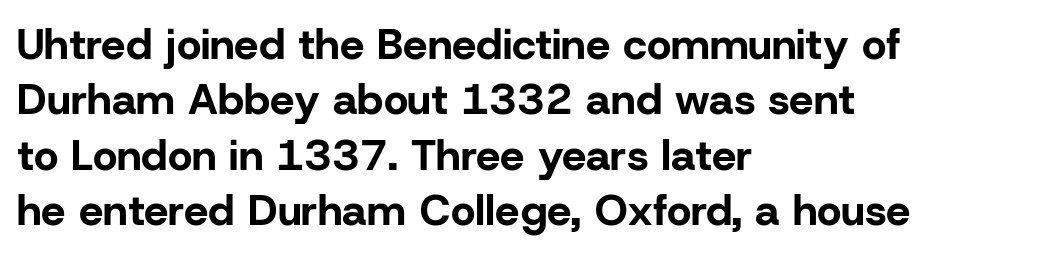
Q: Is the text bold? A: Yes.
Q: Is the text italic (slanted)? A: No, it is upright.
Q: Is the typeface a serif or a sans-serif typeface? A: Sans-serif.
Q: Is the text underlined? A: No.
Q: How is the paragraph aligned? A: Left-aligned.
Q: Is the spacing between letters normal or unusually wide? A: Normal.
Q: Is the spacing between lines tight, normal or loose? A: Normal.
Q: Width (condensed, normal, or wide)? A: Normal.
Q: Stroke contrast? A: Low.
Q: x-height? A: Medium.
Q: Monospaced? A: No.
